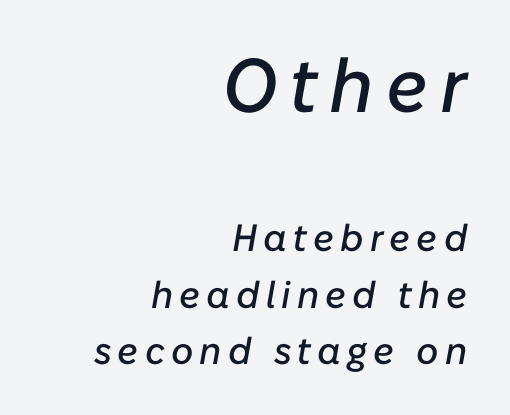
Q: Is the text italic (slanted)? A: Yes, it leans right by about 10 degrees.
Q: Is the text underlined? A: No.
Q: How is the paragraph aligned? A: Right-aligned.
Q: Is the spacing between lines tight, normal or loose? A: Normal.
Q: Which block of text is set in a larger size, the first (top) or the second (bottom)? A: The first (top) one.
Q: Width (condensed, normal, or wide)? A: Normal.
Q: Stroke contrast? A: Low.
Q: x-height? A: Medium.
Q: Monospaced? A: No.
